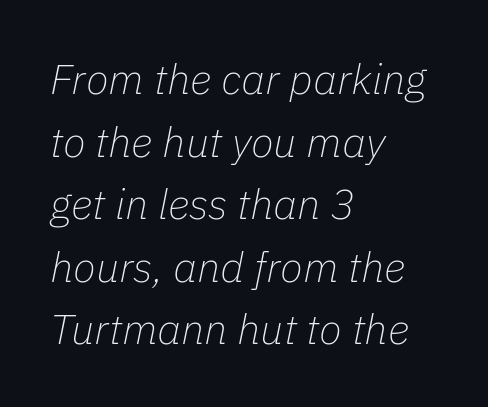
The designer left line spacing at the default. The typesetting does not lean heavy: it is not bold. The passage shown is typed in a proportional face where columns would drift. In terms of letterspacing, this is plain default setting. Check the space under the baseline: it is left empty.
